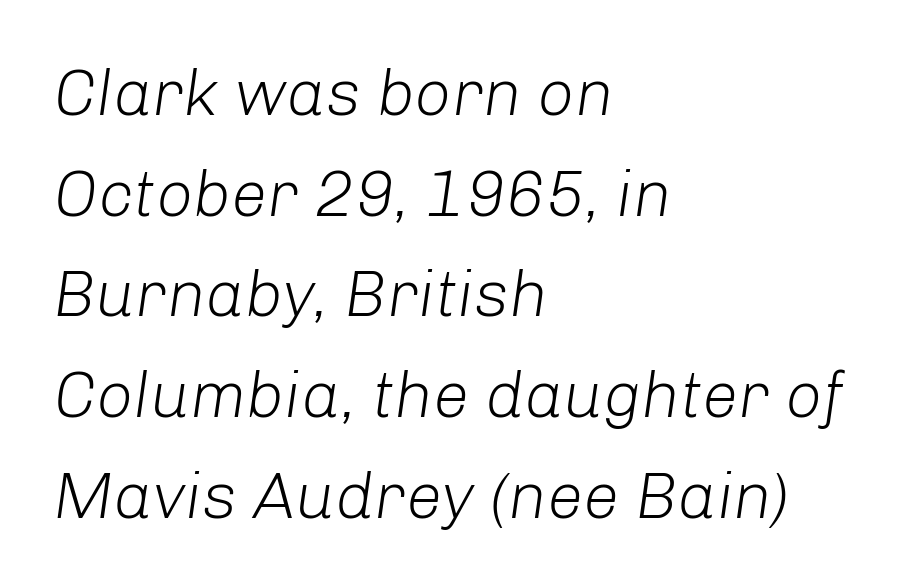
Q: Is the text bold? A: No.
Q: Is the text italic (slanted)? A: Yes, it leans right by about 8 degrees.
Q: Is the text underlined? A: No.
Q: How is the paragraph aligned? A: Left-aligned.
Q: Is the spacing between letters normal or unusually wide? A: Normal.
Q: Is the spacing between lines tight, normal or loose? A: Normal.
Q: Width (condensed, normal, or wide)? A: Normal.
Q: Stroke contrast? A: Low.
Q: x-height? A: Medium.
Q: Monospaced? A: No.
